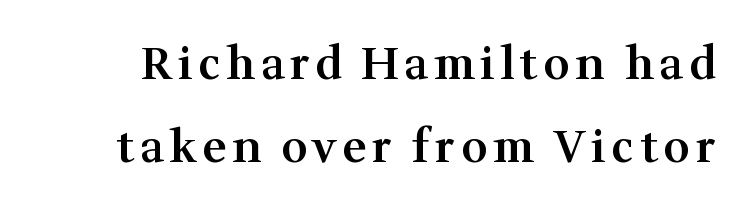
The image shows 45 px semibold serif type, upright; set line spacing 1.85x, not underlined; medium stroke contrast and a medium x-height.
